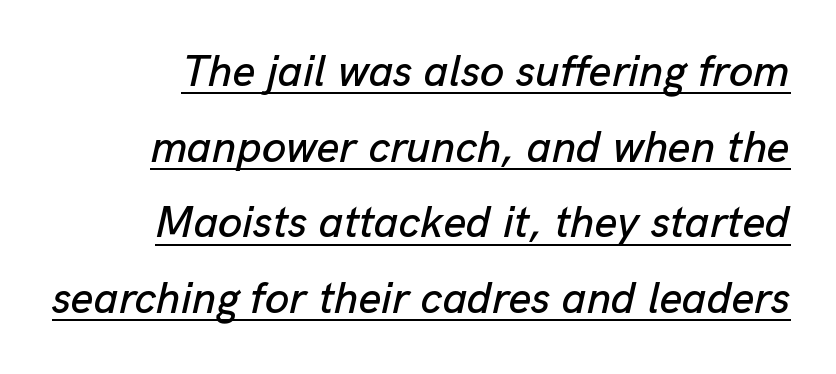
The image shows 44 px text type, italic (leaning right); set line spacing 1.72x, normal letter spacing, underlined; low stroke contrast and a medium x-height.
